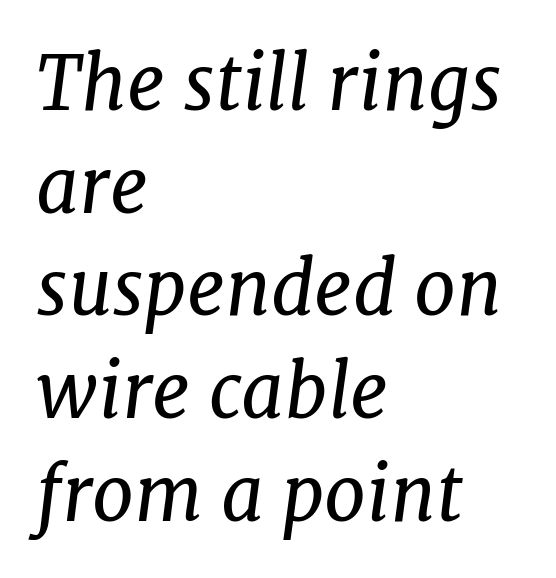
The image shows 75 px regular-weight serif type, italic (leaning right); set left-aligned, normal line spacing (1.37x), normal letter spacing, not underlined; low stroke contrast and a medium x-height.
